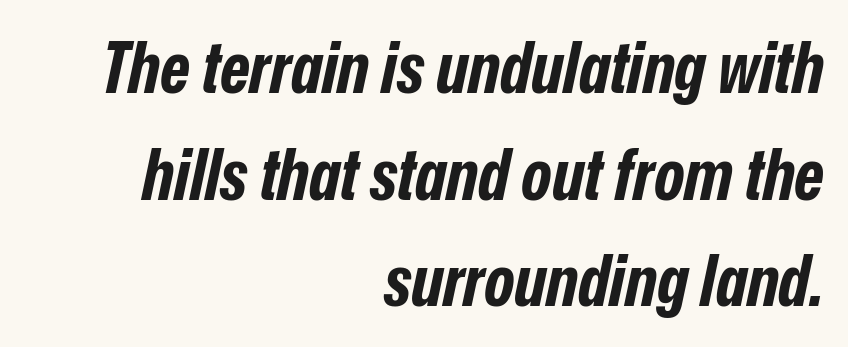
Q: Is the text bold? A: Yes.
Q: Is the text italic (slanted)? A: Yes, it leans right by about 12 degrees.
Q: Is the text underlined? A: No.
Q: How is the paragraph aligned? A: Right-aligned.
Q: Is the spacing between letters normal or unusually wide? A: Normal.
Q: Is the spacing between lines tight, normal or loose? A: Normal.
Q: Width (condensed, normal, or wide)? A: Condensed.
Q: Stroke contrast? A: Low.
Q: x-height? A: Medium.
Q: Monospaced? A: No.
